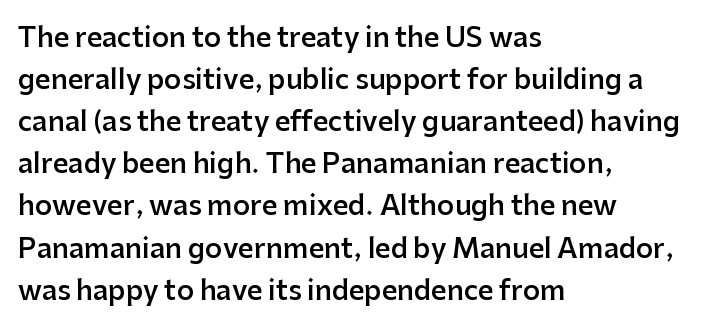
The image shows 27 px text type, upright; set left-aligned, normal line spacing (1.56x), normal letter spacing, not underlined.
